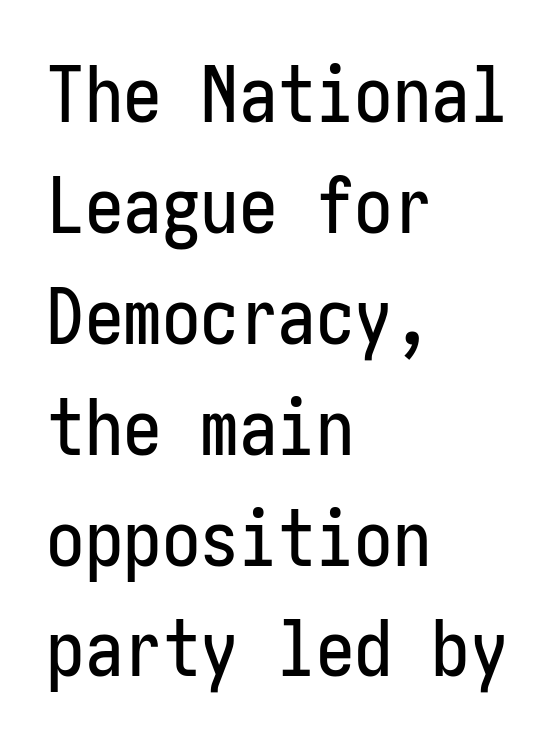
{"serif": "no", "italic": "no", "width": "condensed", "stroke_contrast": "low", "x_height": "medium", "underline": "no", "align": "left", "line_spacing": "normal", "line_spacing_ratio": 1.44, "letter_spacing": "normal", "letter_spacing_em": 0.0, "glyph_px": 77}
